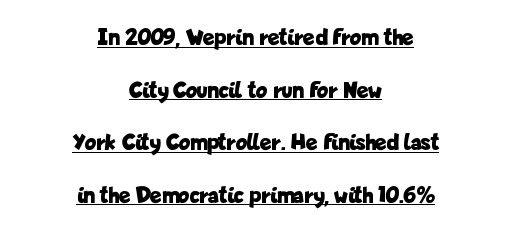
Q: Is the text bold? A: Yes.
Q: Is the text italic (slanted)? A: No, it is upright.
Q: Is the text underlined? A: Yes.
Q: How is the paragraph aligned? A: Centered.
Q: Is the spacing between letters normal or unusually wide? A: Normal.
Q: Is the spacing between lines tight, normal or loose? A: Loose.
